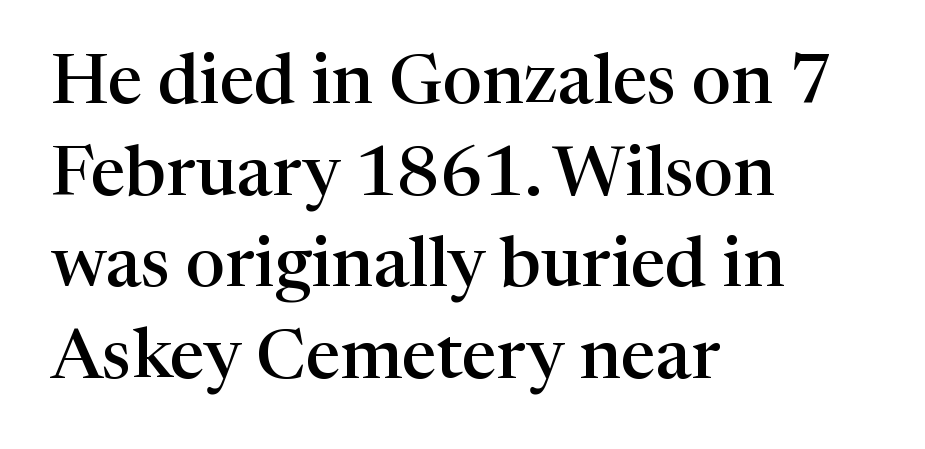
{"serif": "yes", "italic": "no", "bold": "semi", "weight": "semibold", "width": "normal", "stroke_contrast": "high", "x_height": "medium", "monospaced": "no", "underline": "no", "align": "left", "line_spacing": "normal", "line_spacing_ratio": 1.31, "letter_spacing": "normal", "letter_spacing_em": 0.0, "glyph_px": 70}
